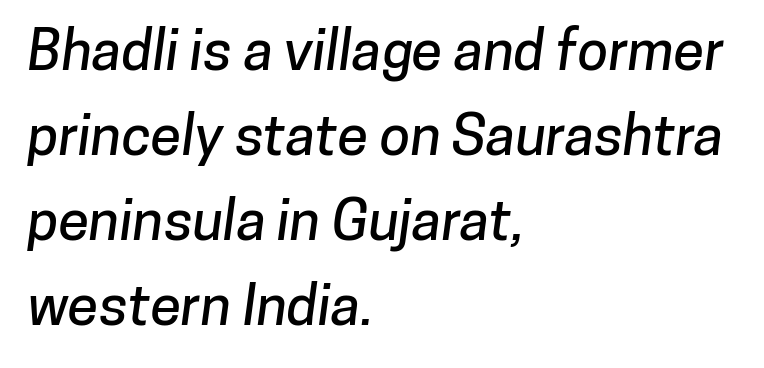
The image shows 56 px sans-serif type; set left-aligned, normal line spacing (1.52x), normal letter spacing, not underlined; low stroke contrast and a medium x-height.
